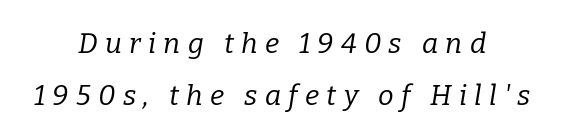
The image shows 28 px regular-weight serif type, italic (leaning right); set centered, line spacing 1.85x, unusually wide letter spacing (+0.26 em), not underlined; low stroke contrast and a medium x-height.
